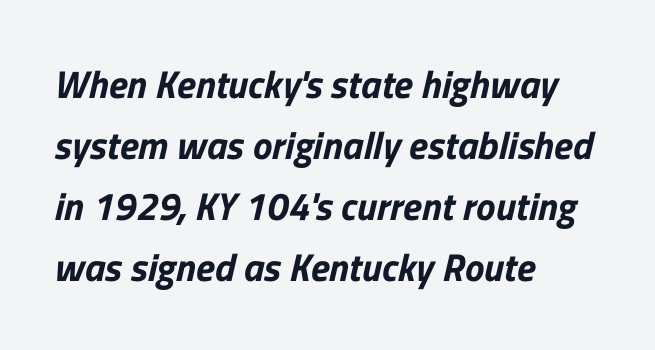
Q: Is the typeface a serif or a sans-serif typeface? A: Sans-serif.
Q: Is the text underlined? A: No.
Q: How is the paragraph aligned? A: Left-aligned.
Q: Is the spacing between letters normal or unusually wide? A: Normal.
Q: Is the spacing between lines tight, normal or loose? A: Normal.
Q: Width (condensed, normal, or wide)? A: Normal.
Q: Stroke contrast? A: Low.
Q: x-height? A: Medium.
Q: Monospaced? A: No.
